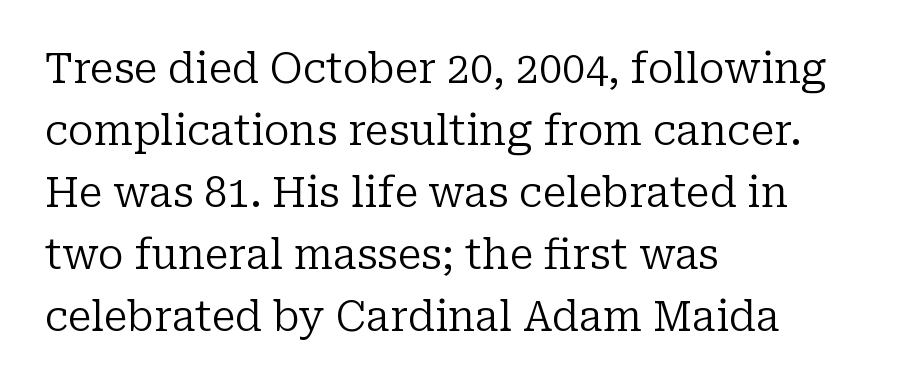
The image shows 41 px regular-weight serif type, upright; set left-aligned, normal line spacing (1.51x), normal letter spacing, not underlined; low stroke contrast and a medium x-height.
